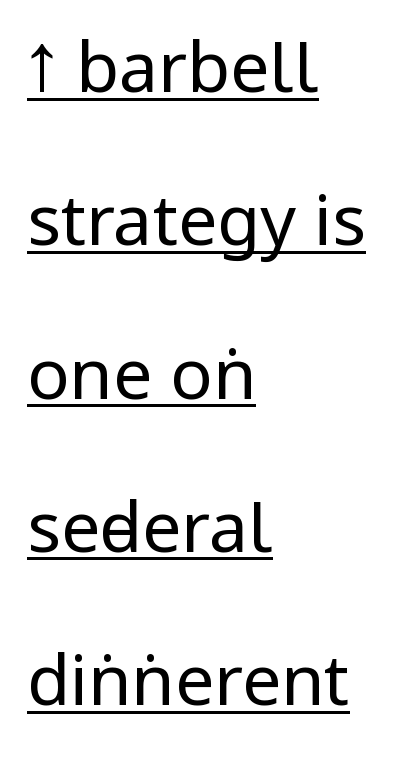
Q: Is the text bold? A: No.
Q: Is the text italic (slanted)? A: No, it is upright.
Q: Is the typeface a serif or a sans-serif typeface? A: Sans-serif.
Q: Is the text underlined? A: Yes.
Q: How is the paragraph aligned? A: Left-aligned.
Q: Is the spacing between letters normal or unusually wide? A: Normal.
Q: Is the spacing between lines tight, normal or loose? A: Loose.
Q: Width (condensed, normal, or wide)? A: Condensed.
Q: Stroke contrast? A: Low.
Q: x-height? A: Large.
Q: Monospaced? A: No.
